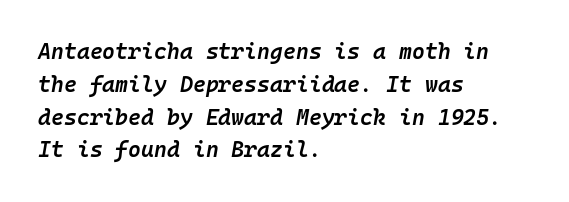
{"italic": "yes", "lean": "right", "slant_degrees": 10, "bold": "semi", "underline": "no", "align": "left", "line_spacing": "normal", "line_spacing_ratio": 1.49, "letter_spacing": "normal", "letter_spacing_em": 0.0, "glyph_px": 22}
